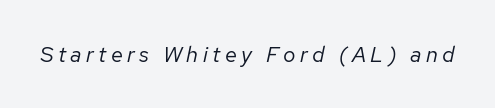
Q: Is the text bold? A: No.
Q: Is the text italic (slanted)? A: Yes, it leans right by about 12 degrees.
Q: Is the text underlined? A: No.
Q: Is the spacing between letters normal or unusually wide? A: Unusually wide.
